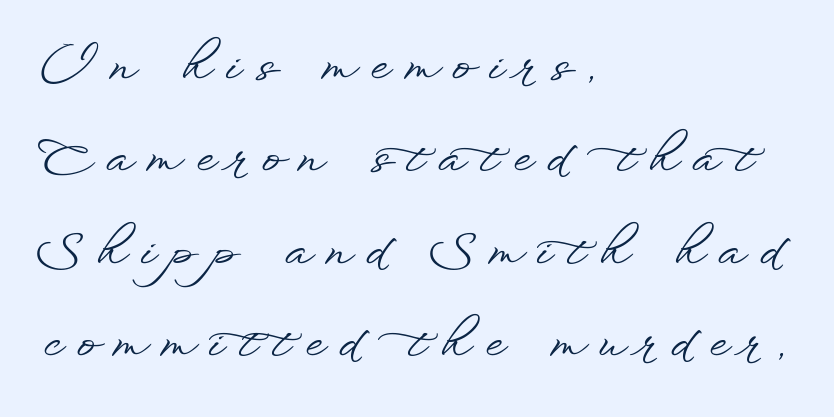
The image shows 46 px wide sans-serif type; set left-aligned, loose line spacing (2.01x), unusually wide letter spacing (+0.34 em), not underlined; low stroke contrast and a small x-height.
